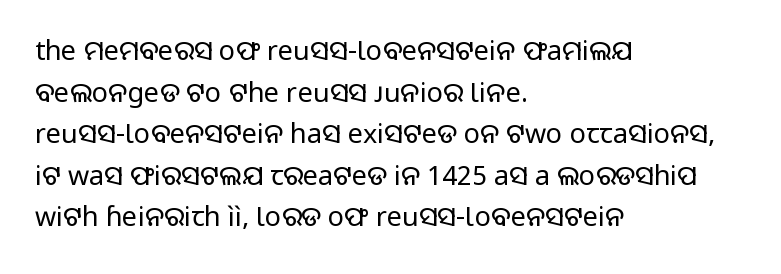
The image shows 27 px text type, upright; set left-aligned, normal line spacing (1.54x), normal letter spacing, not underlined.
